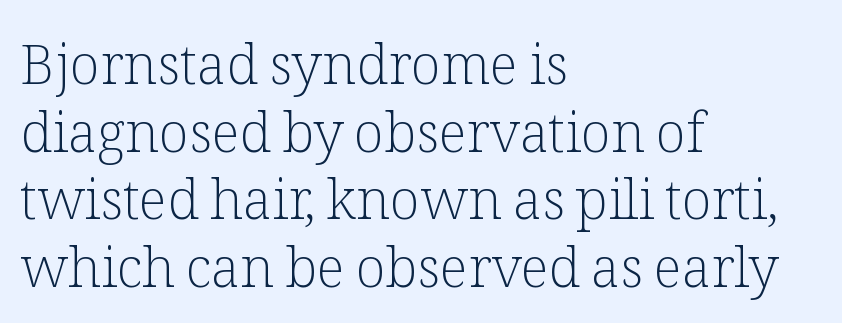
Q: Is the text bold? A: No.
Q: Is the text italic (slanted)? A: No, it is upright.
Q: Is the typeface a serif or a sans-serif typeface? A: Serif.
Q: Is the text underlined? A: No.
Q: How is the paragraph aligned? A: Left-aligned.
Q: Is the spacing between letters normal or unusually wide? A: Normal.
Q: Width (condensed, normal, or wide)? A: Normal.
Q: Stroke contrast? A: Low.
Q: x-height? A: Medium.
Q: Monospaced? A: No.
